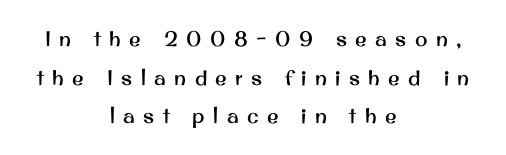
{"italic": "no", "underline": "no", "align": "center", "line_spacing_ratio": 1.84, "letter_spacing": "wide", "letter_spacing_em": 0.4, "glyph_px": 21}
